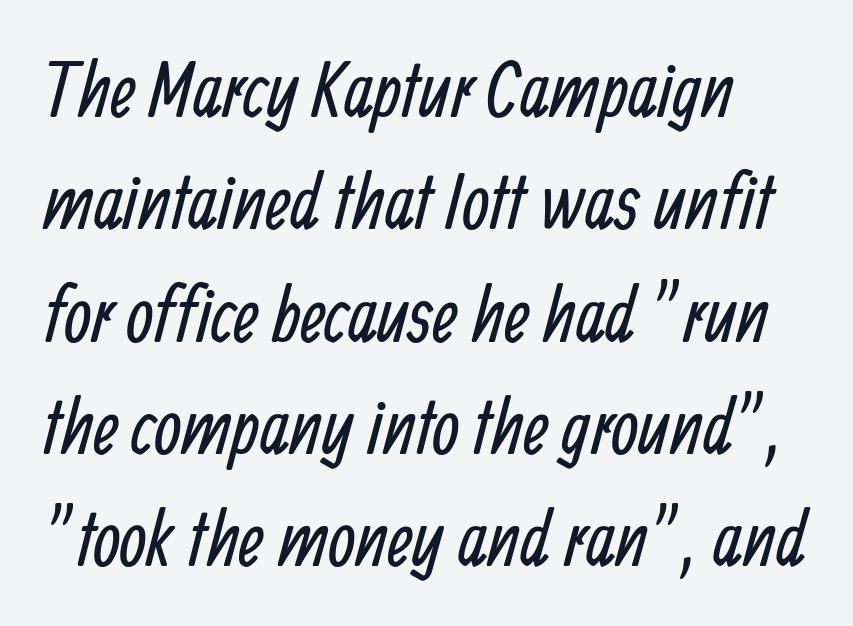
Vertically, the passage feels balanced, rows spaced as you'd expect. Beneath every word, the page is bare. The face looks like a standard text weight, possibly lighter. The letters advance in unequal steps, a hallmark of proportional type.
